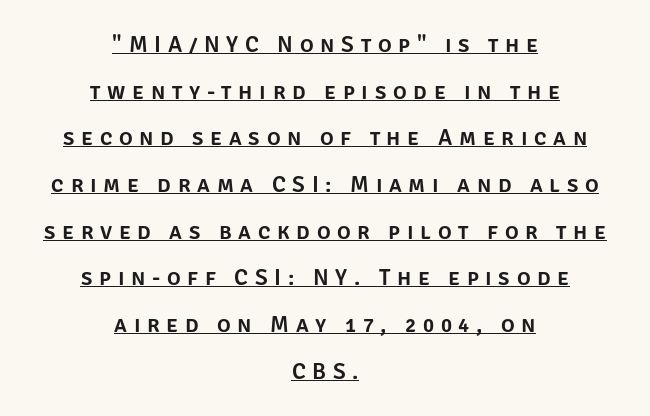
If you folded the block vertically in half, each line would mirror itself in length. The space between consecutive lines is lavish. A continuous stroke trails under the words, as in a hyperlink. The specimen reads as upright at a glance. The horizontal fit of the characters is loose and conspicuously gappy.
